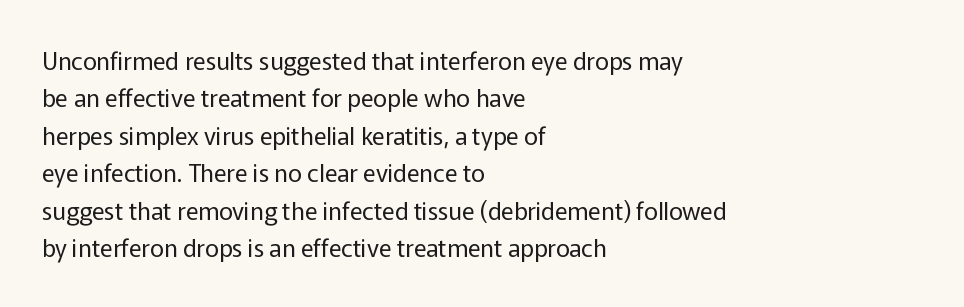
{"italic": "no", "bold": "no", "underline": "no", "align": "left", "line_spacing": "normal", "line_spacing_ratio": 1.56, "letter_spacing": "normal", "letter_spacing_em": 0.0, "glyph_px": 24}
